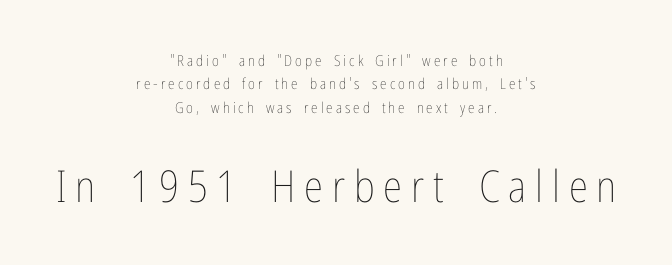
{"italic": "no", "bold": "no", "weight": "thin", "width": "condensed", "stroke_contrast": "low", "x_height": "medium", "monospaced": "no", "underline": "no", "align": "center", "line_spacing": "normal", "line_spacing_ratio": 1.56, "letter_spacing": "wide", "letter_spacing_em": 0.2, "larger_block": "second", "size_ratio": 2.93, "glyph_px": 44}
